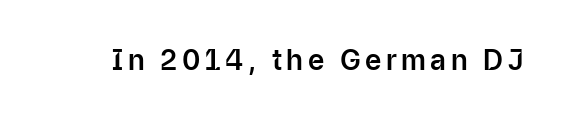
Character widths vary here, with narrow letters taking less room than wide ones. Each row of text sits above clean, open space. A typesetter would label this face a sans. Designer's note — italics off, roman on.
